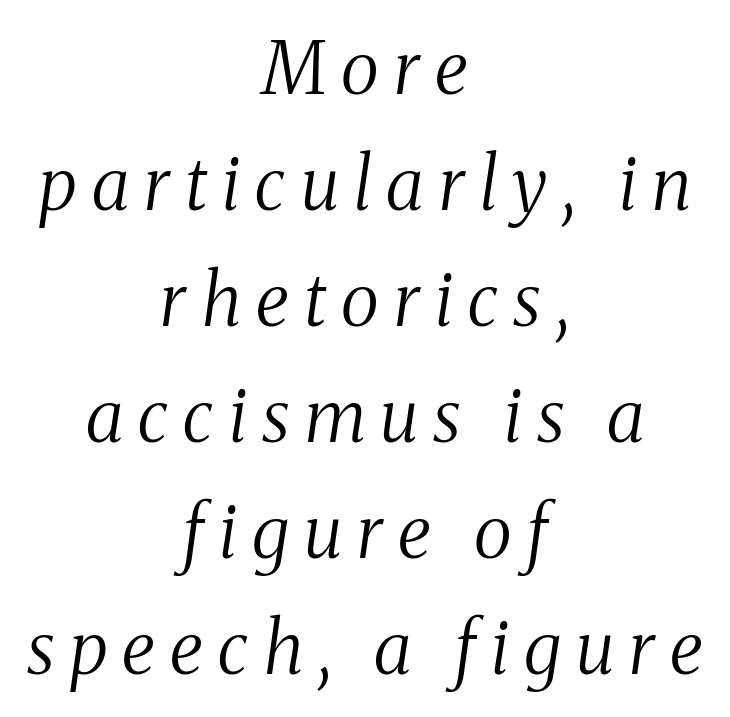
The image shows 72 px regular-weight, condensed serif type, italic (leaning right); set centered, normal line spacing (1.61x), unusually wide letter spacing (+0.21 em), not underlined; medium stroke contrast and a medium x-height.
